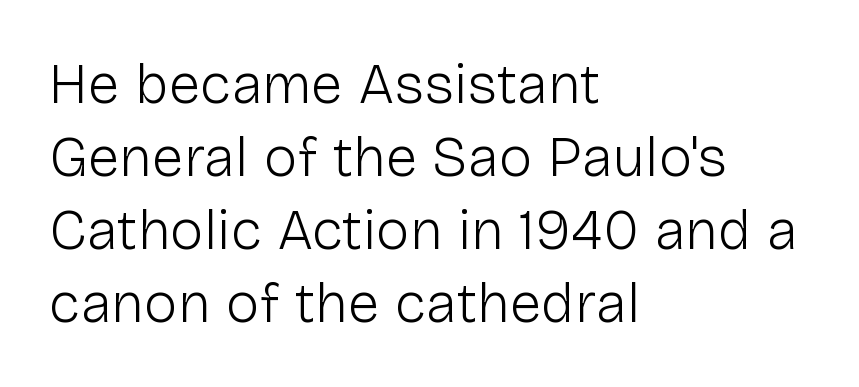
Serifs: no, the terminals of the letterforms are clean. The font's upright variant was chosen for this text. Any mark beneath the type? The region is blank. No chunkiness to these letters — they're not bold.
